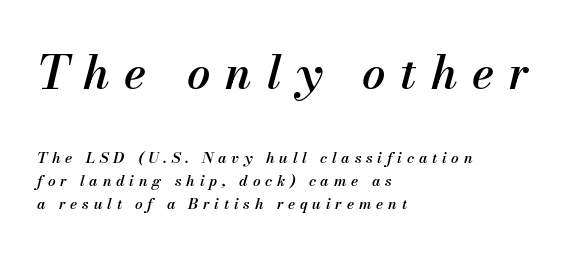
{"italic": "yes", "lean": "right", "slant_degrees": 13, "bold": "semi", "weight": "semibold", "width": "normal", "stroke_contrast": "medium", "x_height": "small", "monospaced": "no", "underline": "no", "align": "left", "line_spacing": "normal", "line_spacing_ratio": 1.56, "letter_spacing": "wide", "letter_spacing_em": 0.32, "larger_block": "first", "size_ratio": 3.07, "glyph_px": 46}
